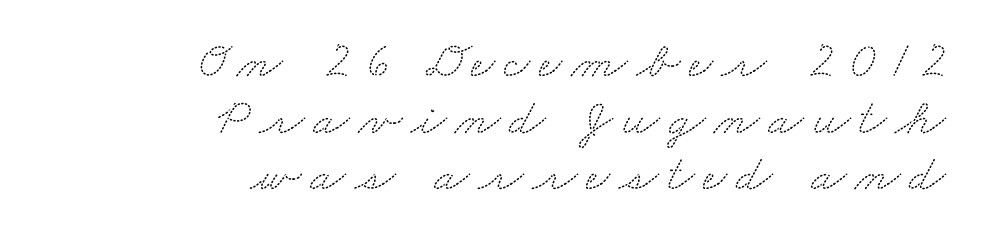
{"serif": "yes", "width": "wide", "stroke_contrast": "medium", "x_height": "small", "monospaced": "no", "underline": "no", "align": "right", "line_spacing": "tight", "line_spacing_ratio": 1.09, "glyph_px": 52}
